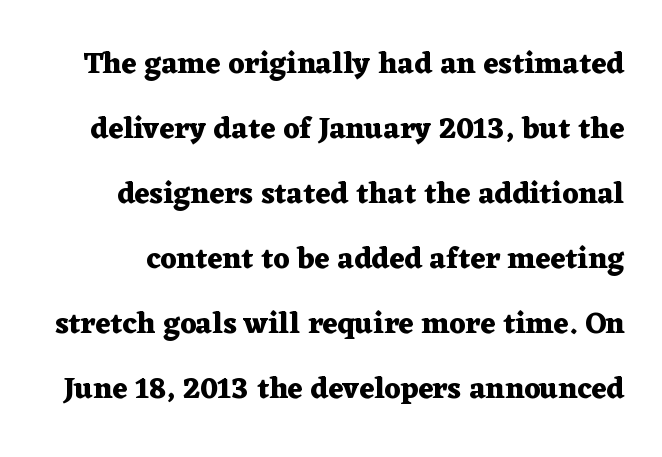
{"serif": "yes", "italic": "no", "bold": "yes", "weight": "heavy", "width": "wide", "stroke_contrast": "medium", "x_height": "medium", "monospaced": "no", "underline": "no", "line_spacing": "loose", "line_spacing_ratio": 2.17, "letter_spacing": "normal", "letter_spacing_em": 0.0, "glyph_px": 30}
